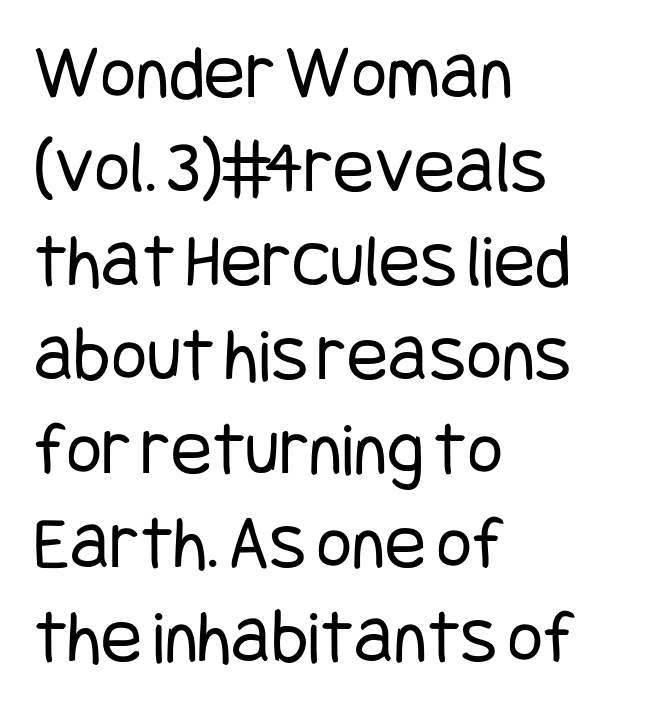
The glyphs are unaccompanied by any horizontal stroke below them. No letter is thick-stroked: the sample isn't bold. Observe the absence of serifs on each vertical stroke in this sample. Line starts are locked; line ends wander.
